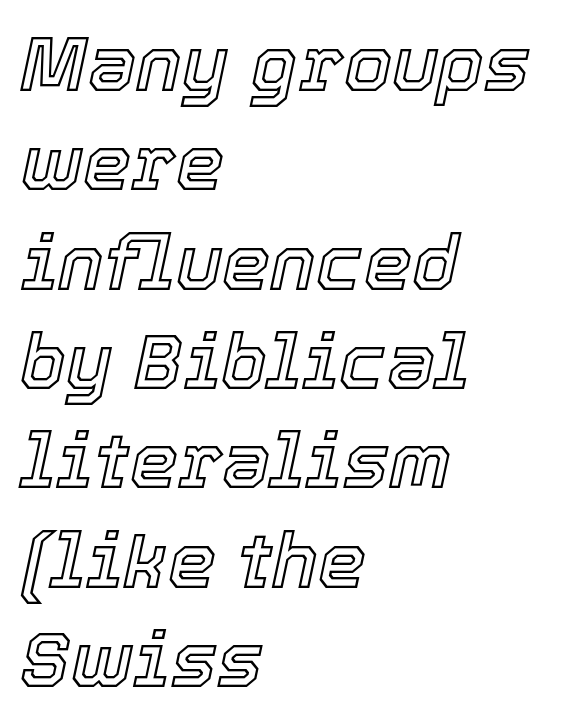
Q: Is the text italic (slanted)? A: Yes, it leans right by about 12 degrees.
Q: Is the text underlined? A: No.
Q: How is the paragraph aligned? A: Left-aligned.
Q: Is the spacing between letters normal or unusually wide? A: Normal.
Q: Is the spacing between lines tight, normal or loose? A: Normal.
Q: Width (condensed, normal, or wide)? A: Normal.
Q: x-height? A: Medium.
Q: Monospaced? A: No.
